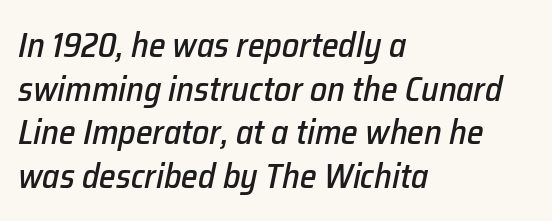
{"italic": "yes", "lean": "right", "slant_degrees": 12, "width": "normal", "stroke_contrast": "low", "x_height": "medium", "monospaced": "no", "underline": "no", "align": "left", "line_spacing": "normal", "line_spacing_ratio": 1.28, "letter_spacing": "normal", "letter_spacing_em": 0.0, "glyph_px": 34}
